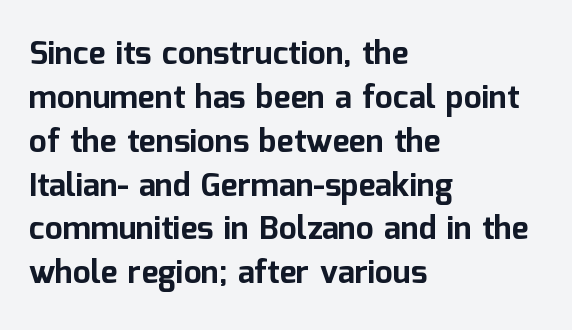
Inter-character spacing is left at the font's built-in metrics. Vertical strokes here are truly vertical. Left-aligned paragraph, ragged on the right. To sum up the face: it is a sans, with no serifs. The passage shown is typed in a proportional face where columns would drift.
